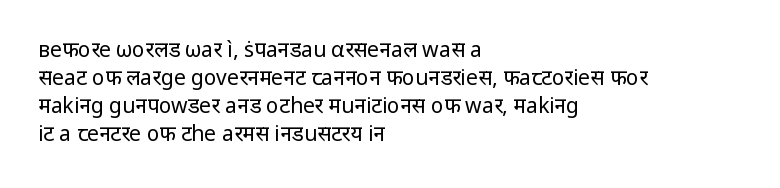
The image shows 21 px text type, upright; set left-aligned, normal line spacing (1.33x), normal letter spacing, not underlined.
